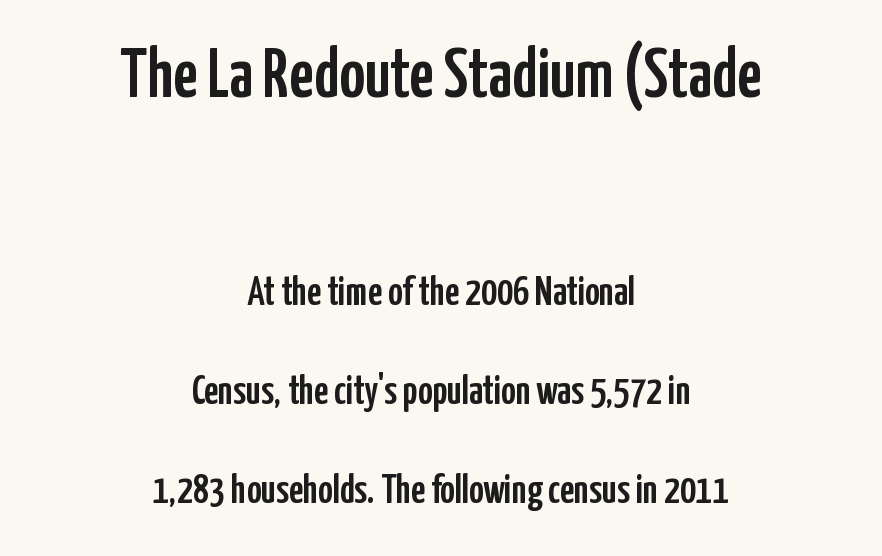
Letters rest on an invisible, unmarked baseline. One glance says open: line gaps are wider than usual. If you drew a line through each stem, it would be perfectly vertical. The type is set solid horizontally, with unmodified tracking.
